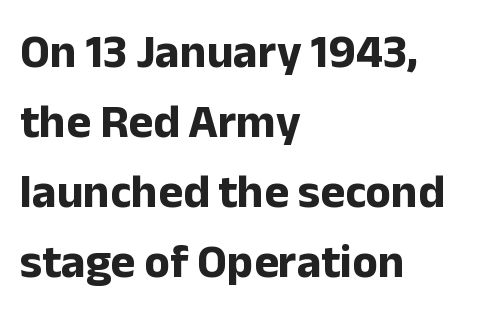
Every row of glyphs begins at an identical x-position on the left. Does the lettering tilt? It doesn't — this is upright. Heft: maximum for text — a bold. Descenders are the only things crossing below the line. Check where the strokes stop: nothing finishes them off — pure sans. Short note: letters normally spaced.
